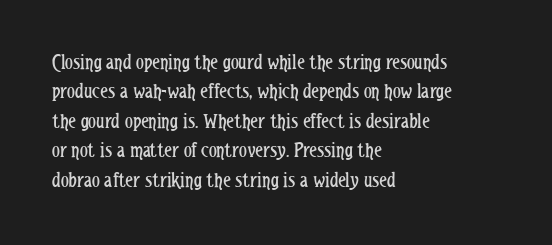
Q: Is the text bold? A: No.
Q: Is the text italic (slanted)? A: No, it is upright.
Q: Is the text underlined? A: No.
Q: How is the paragraph aligned? A: Left-aligned.
Q: Is the spacing between letters normal or unusually wide? A: Normal.
Q: Is the spacing between lines tight, normal or loose? A: Normal.
